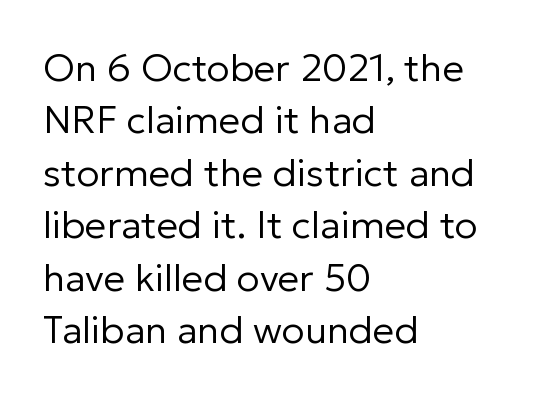
Q: Is the text bold? A: No.
Q: Is the text italic (slanted)? A: No, it is upright.
Q: Is the typeface a serif or a sans-serif typeface? A: Sans-serif.
Q: Is the text underlined? A: No.
Q: How is the paragraph aligned? A: Left-aligned.
Q: Is the spacing between letters normal or unusually wide? A: Normal.
Q: Is the spacing between lines tight, normal or loose? A: Normal.
Q: Width (condensed, normal, or wide)? A: Normal.
Q: Stroke contrast? A: Low.
Q: x-height? A: Medium.
Q: Monospaced? A: No.
